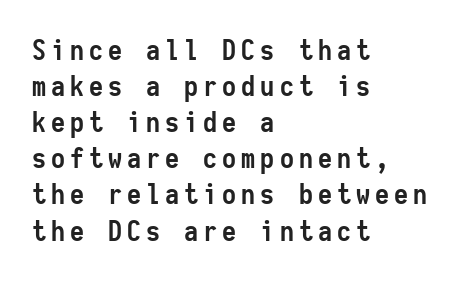
Q: Is the text bold? A: Yes.
Q: Is the text italic (slanted)? A: No, it is upright.
Q: Is the typeface a serif or a sans-serif typeface? A: Sans-serif.
Q: Is the text underlined? A: No.
Q: How is the paragraph aligned? A: Left-aligned.
Q: Is the spacing between lines tight, normal or loose? A: Normal.
Q: Width (condensed, normal, or wide)? A: Condensed.
Q: Stroke contrast? A: Low.
Q: x-height? A: Medium.
Q: Monospaced? A: Yes.
